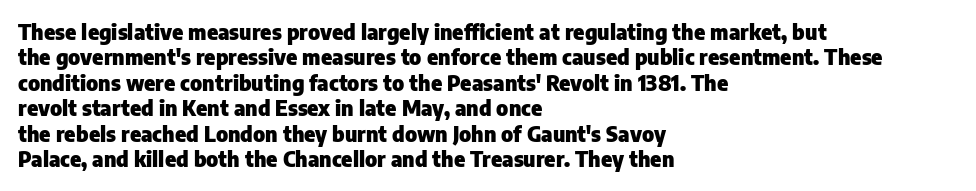
The gaps between neighbouring characters are ordinary and unremarkable. Heavy, bold letterforms. Posture: straight, roman, zero tilt. Caption: multi-line text, flush left, ragged right. Clear beneath every line of the passage.
